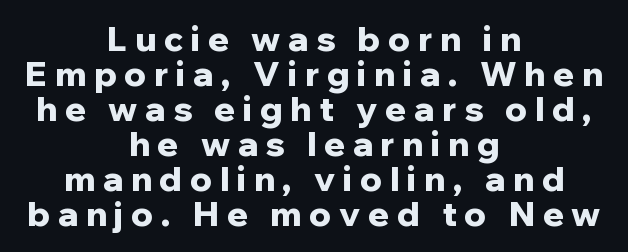
{"serif": "no", "italic": "no", "bold": "yes", "weight": "bold", "width": "normal", "stroke_contrast": "low", "x_height": "medium", "monospaced": "no", "underline": "no", "align": "center", "line_spacing": "tight", "line_spacing_ratio": 1.03, "letter_spacing": "wide", "letter_spacing_em": 0.23, "glyph_px": 34}
